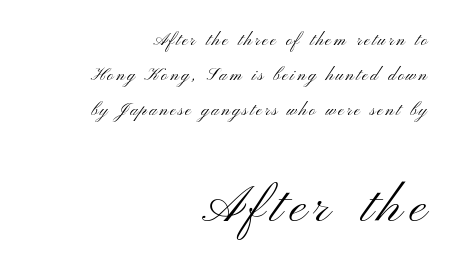
The block sitting lower on the canvas is the one with enlarged characters. Spacing verdict: proportional, widths tailored to each character. To sum up the face: it is a sans, with no serifs. Just letters on the line, the space beneath them empty. The strokes carry an ordinary text weight at most.
